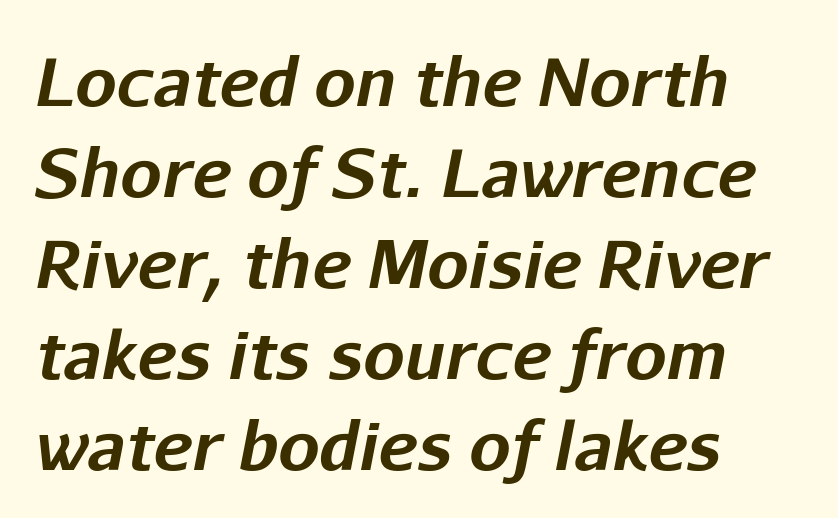
{"italic": "yes", "lean": "right", "slant_degrees": 11, "bold": "yes", "weight": "bold", "width": "normal", "stroke_contrast": "low", "x_height": "medium", "monospaced": "no", "underline": "no", "align": "left", "line_spacing": "normal", "line_spacing_ratio": 1.38, "letter_spacing": "normal", "letter_spacing_em": 0.0, "glyph_px": 66}
